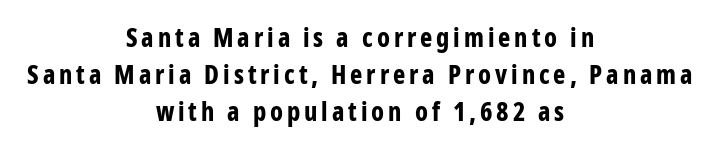
One glance says typical: line gaps are just what's usual. The gap between lines stays unmarked. The sample has been set heavy, in full bold. The paragraph has two soft edges and a firm central axis. Posture: straight, roman, zero tilt.
